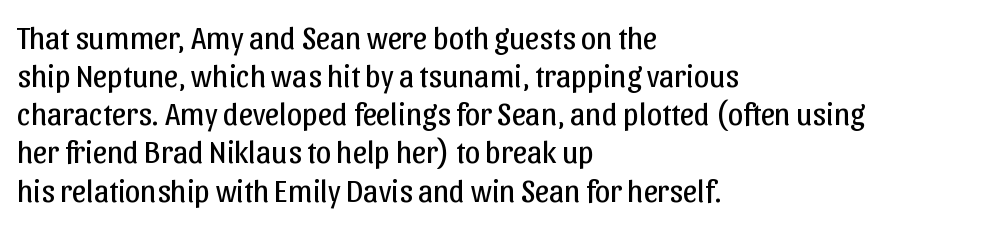
The image shows 31 px regular-weight sans-serif type, upright; set left-aligned, line spacing 1.23x, normal letter spacing, not underlined; low stroke contrast and a medium x-height.
